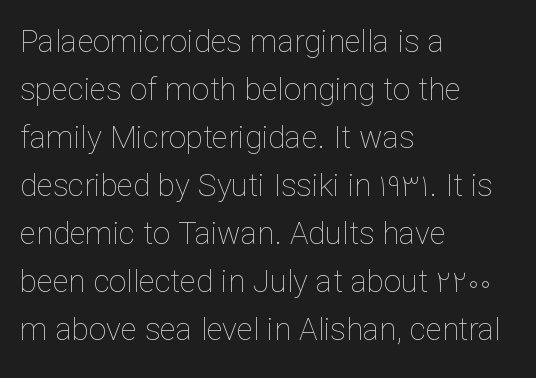
{"italic": "no", "bold": "no", "weight": "thin", "width": "normal", "stroke_contrast": "low", "x_height": "medium", "monospaced": "no", "underline": "no", "align": "left", "line_spacing": "normal", "line_spacing_ratio": 1.55, "letter_spacing": "normal", "letter_spacing_em": 0.0, "glyph_px": 31}
